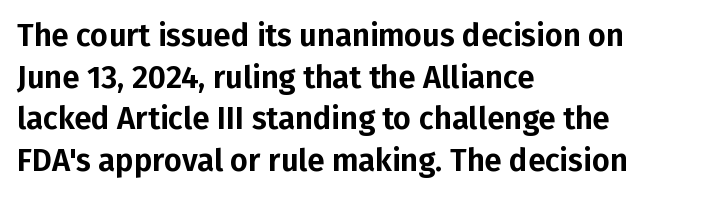
The lines are quadded left. In terms of posture, this sample is upright. No feet cap the strokes, marking this as sans-serif type. Each new line begins a customary step beneath the previous one.
